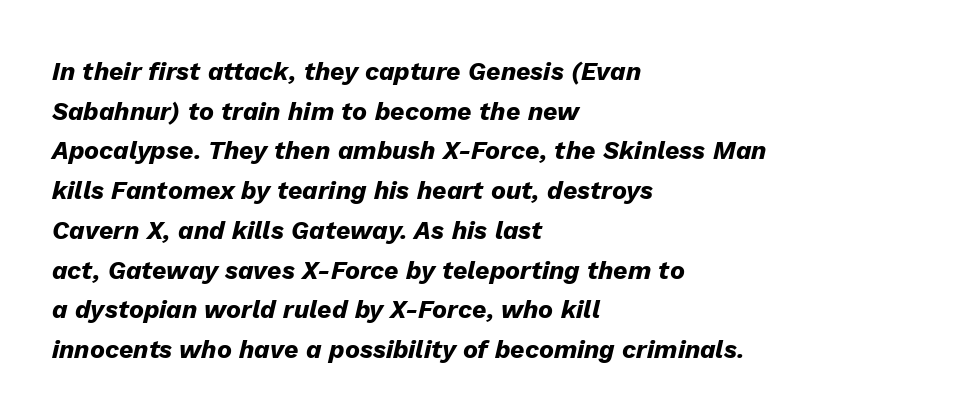
The image shows 25 px bold type, italic (leaning right); set left-aligned, normal line spacing (1.59x), normal letter spacing, not underlined.
